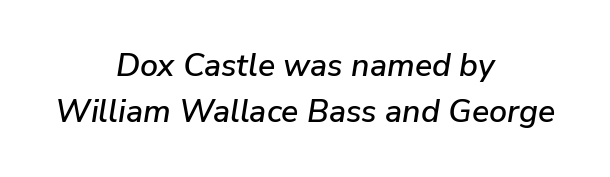
Q: Is the text italic (slanted)? A: Yes, it leans right by about 9 degrees.
Q: Is the text underlined? A: No.
Q: How is the paragraph aligned? A: Centered.
Q: Is the spacing between letters normal or unusually wide? A: Normal.
Q: Is the spacing between lines tight, normal or loose? A: Normal.
Q: Width (condensed, normal, or wide)? A: Normal.
Q: Stroke contrast? A: Low.
Q: x-height? A: Medium.
Q: Monospaced? A: No.
